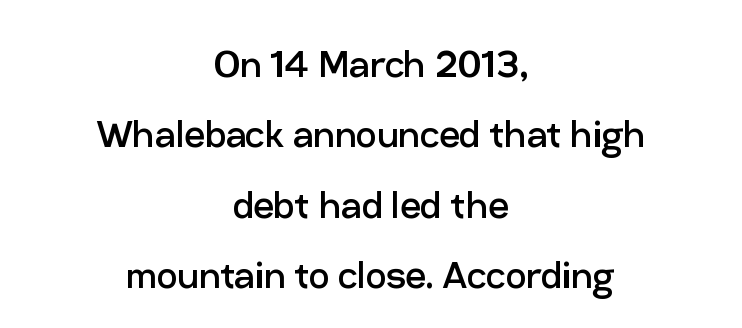
Compared with typical body copy, the letter spacing here is the same. Each row of text sits above clean, open space. Varying glyph widths throughout — classic text-font behaviour. The lettering holds an erect, upright posture throughout.
